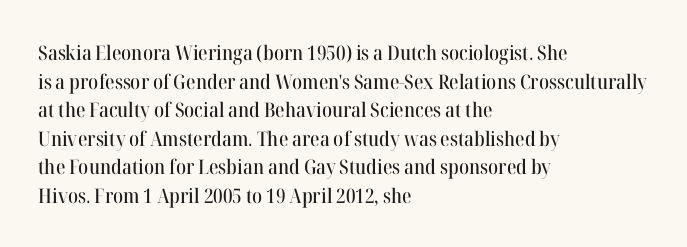
The image shows 20 px text type, upright; set left-aligned, normal line spacing (1.43x), normal letter spacing, not underlined.
